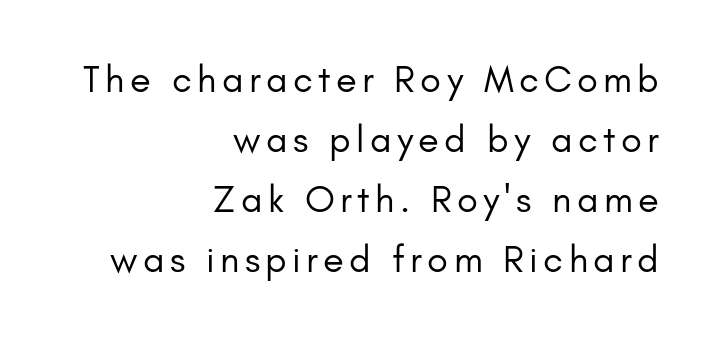
The image shows 38 px regular-weight sans-serif type, upright; set right-aligned, normal line spacing (1.58x), not underlined; low stroke contrast and a small x-height.
